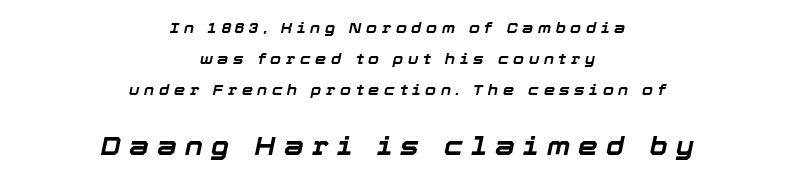
The image shows 25 px bold type, italic (leaning right); set centered, loose line spacing (2.23x), unusually wide letter spacing (+0.33 em), not underlined; the second (bottom) block is 1.79x larger.
